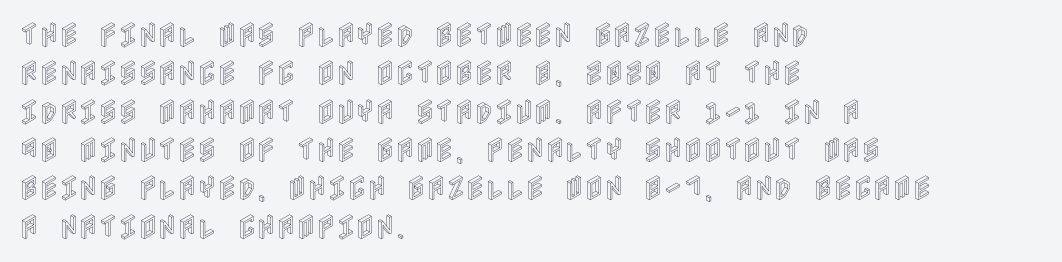
Compared with typical paragraphs, the rows here are spaced about the same. Posture: straight, roman, zero tilt. Inter-character spacing is left at the font's built-in metrics. The space beneath each line is pristine and unruled. The compositor pushed each line to the left boundary.
